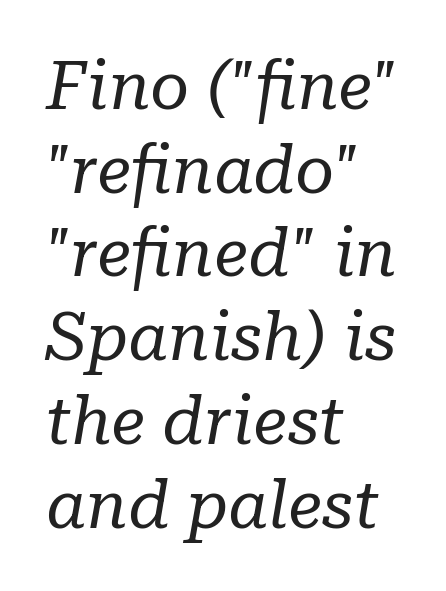
Q: Is the text bold? A: No.
Q: Is the text italic (slanted)? A: Yes, it leans right by about 10 degrees.
Q: Is the typeface a serif or a sans-serif typeface? A: Serif.
Q: Is the text underlined? A: No.
Q: How is the paragraph aligned? A: Left-aligned.
Q: Is the spacing between letters normal or unusually wide? A: Normal.
Q: Is the spacing between lines tight, normal or loose? A: Normal.
Q: Width (condensed, normal, or wide)? A: Normal.
Q: Stroke contrast? A: Low.
Q: x-height? A: Medium.
Q: Monospaced? A: No.
